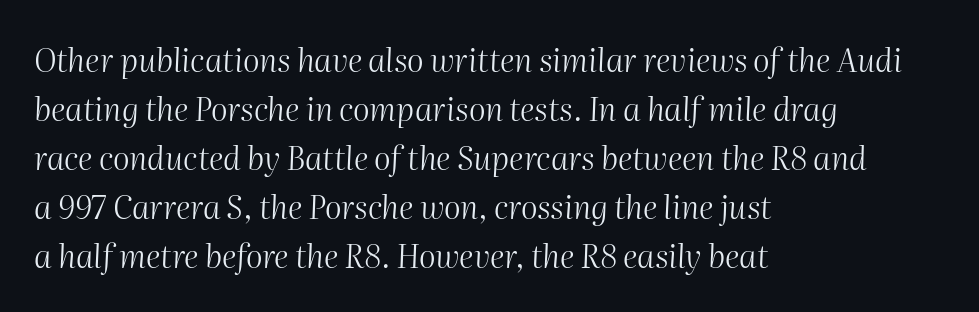
Q: Is the text bold? A: No.
Q: Is the text italic (slanted)? A: Yes, it leans right by about 2 degrees.
Q: Is the text underlined? A: No.
Q: How is the paragraph aligned? A: Left-aligned.
Q: Is the spacing between letters normal or unusually wide? A: Normal.
Q: Is the spacing between lines tight, normal or loose? A: Normal.
Q: Width (condensed, normal, or wide)? A: Normal.
Q: Stroke contrast? A: Medium.
Q: x-height? A: Medium.
Q: Monospaced? A: No.
